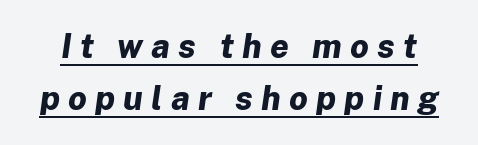
{"italic": "yes", "lean": "right", "slant_degrees": 8, "bold": "yes", "weight": "bold", "width": "normal", "stroke_contrast": "low", "x_height": "medium", "monospaced": "no", "underline": "yes", "line_spacing": "normal", "line_spacing_ratio": 1.58, "letter_spacing": "wide", "letter_spacing_em": 0.25, "glyph_px": 33}
